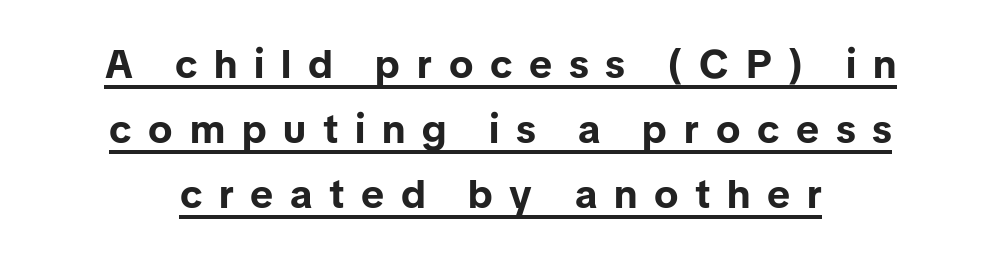
This sample keeps an unexceptional amount of space between lines. Check where the strokes stop: nothing finishes them off — pure sans. Characters remain perfectly vertical along every line. The glyphs have the mass of a bold cut. A typesetter would call this proportional, since set widths differ per character. Does the copy run flush right? No — it is centered line by line.
